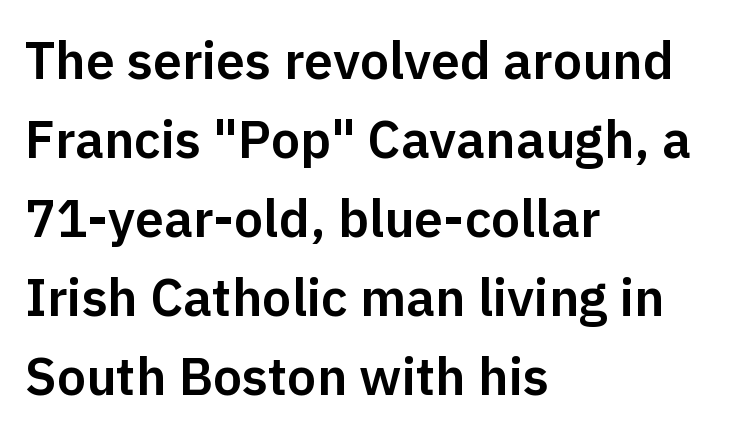
{"serif": "no", "italic": "no", "width": "normal", "stroke_contrast": "low", "x_height": "medium", "monospaced": "no", "underline": "no", "align": "left", "line_spacing": "normal", "line_spacing_ratio": 1.52, "letter_spacing": "normal", "letter_spacing_em": 0.0, "glyph_px": 52}
